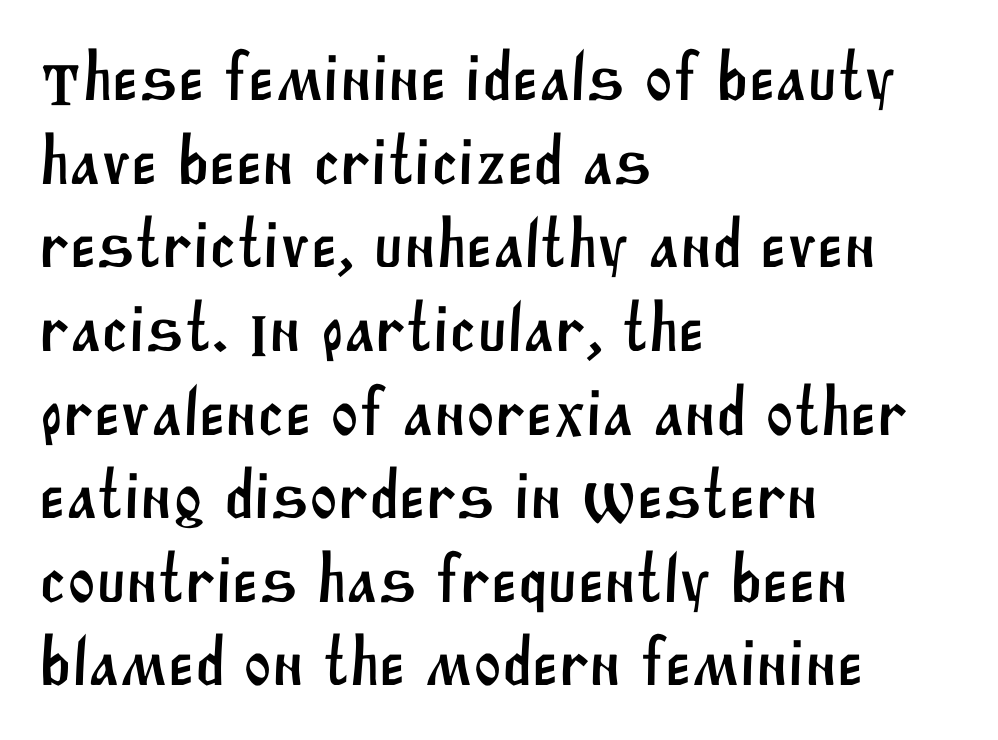
Observe the absence of serifs on each vertical stroke in this sample. Lines of text with bare space underneath. Notice how the passage keeps a crisp vertical edge on the left only. Letter spacing: default.
